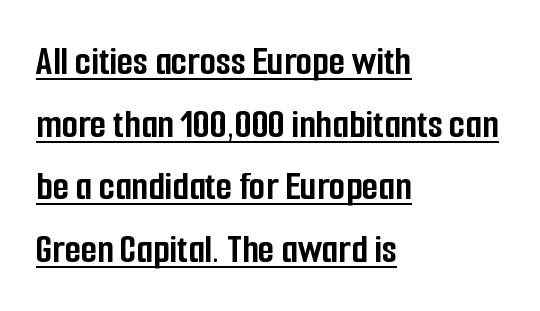
Q: Is the text bold? A: Yes.
Q: Is the text italic (slanted)? A: No, it is upright.
Q: Is the typeface a serif or a sans-serif typeface? A: Sans-serif.
Q: Is the text underlined? A: Yes.
Q: How is the paragraph aligned? A: Left-aligned.
Q: Is the spacing between letters normal or unusually wide? A: Normal.
Q: Is the spacing between lines tight, normal or loose? A: Normal.
Q: Width (condensed, normal, or wide)? A: Condensed.
Q: Stroke contrast? A: Low.
Q: x-height? A: Medium.
Q: Monospaced? A: No.
